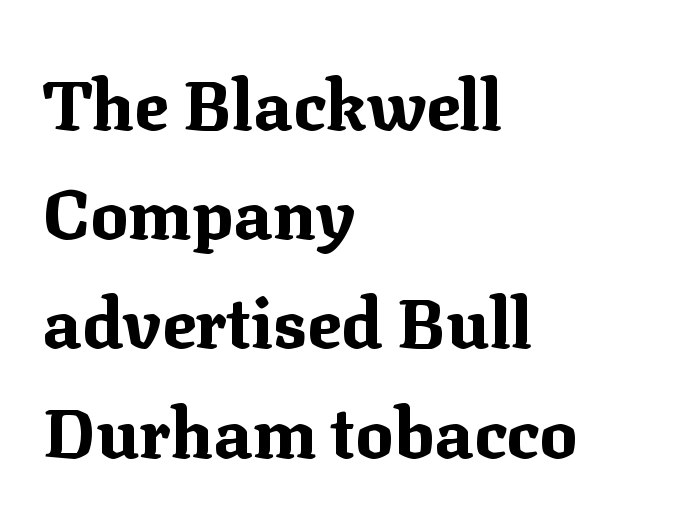
{"serif": "yes", "italic": "no", "bold": "yes", "weight": "bold", "width": "normal", "stroke_contrast": "medium", "x_height": "medium", "monospaced": "no", "underline": "no", "align": "left", "line_spacing": "normal", "line_spacing_ratio": 1.56, "letter_spacing": "normal", "letter_spacing_em": 0.0, "glyph_px": 70}
